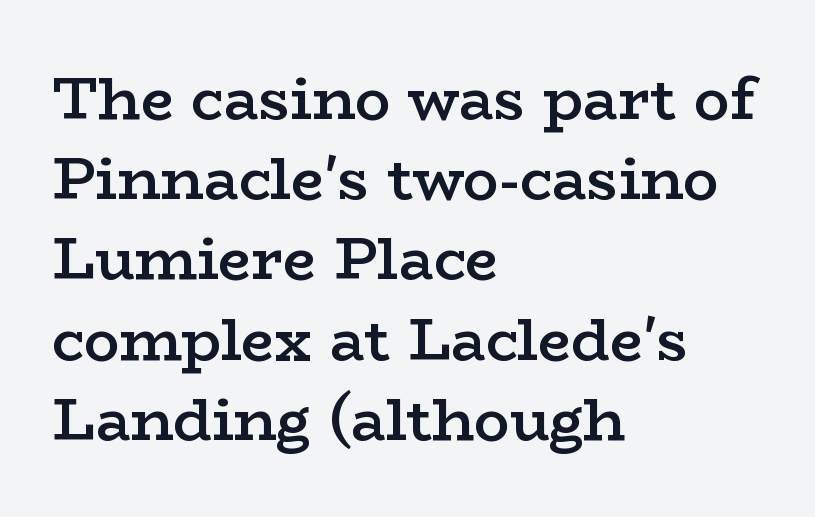
{"serif": "yes", "italic": "no", "bold": "semi", "weight": "semibold", "width": "wide", "stroke_contrast": "low", "x_height": "medium", "monospaced": "no", "underline": "no", "align": "left", "line_spacing": "normal", "line_spacing_ratio": 1.36, "letter_spacing": "normal", "letter_spacing_em": 0.0, "glyph_px": 59}
